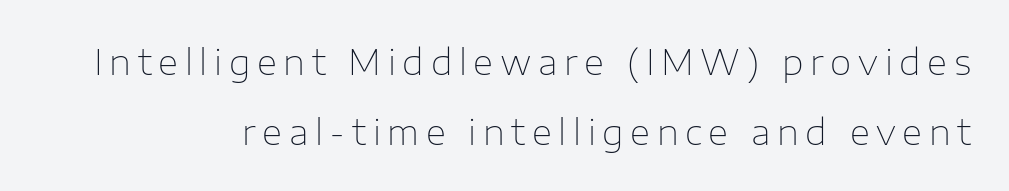
Rule under the text: the space is simply empty. Typographically, this falls in the sans-serif category. The cut favours lightness, reaching ordinary text weight at its darkest. This sample has the flowing, uneven cadence of proportional lettering. Nope, not italic — everything's standing straight.
